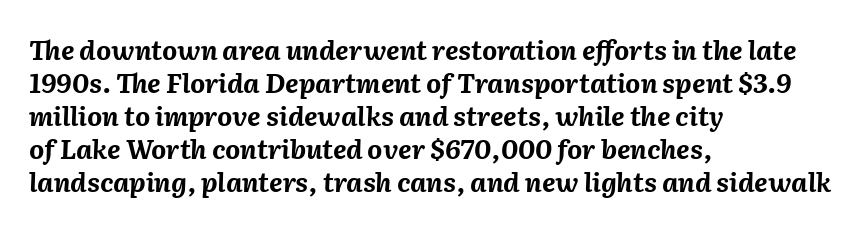
Q: Is the text bold? A: Yes.
Q: Is the text italic (slanted)? A: Yes, it leans right by about 2 degrees.
Q: Is the text underlined? A: No.
Q: How is the paragraph aligned? A: Left-aligned.
Q: Is the spacing between letters normal or unusually wide? A: Normal.
Q: Is the spacing between lines tight, normal or loose? A: Normal.
